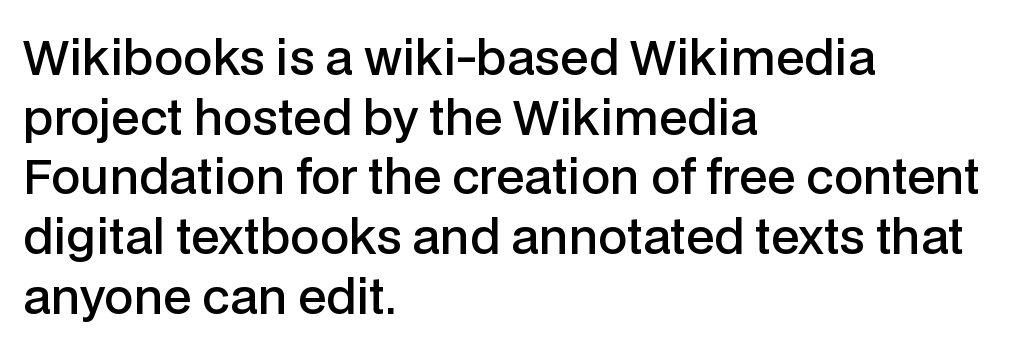
Q: Is the text bold? A: Semi-bold.
Q: Is the text italic (slanted)? A: No, it is upright.
Q: Is the typeface a serif or a sans-serif typeface? A: Sans-serif.
Q: Is the text underlined? A: No.
Q: How is the paragraph aligned? A: Left-aligned.
Q: Is the spacing between letters normal or unusually wide? A: Normal.
Q: Is the spacing between lines tight, normal or loose? A: Normal.
Q: Width (condensed, normal, or wide)? A: Normal.
Q: Stroke contrast? A: Low.
Q: x-height? A: Medium.
Q: Monospaced? A: No.
